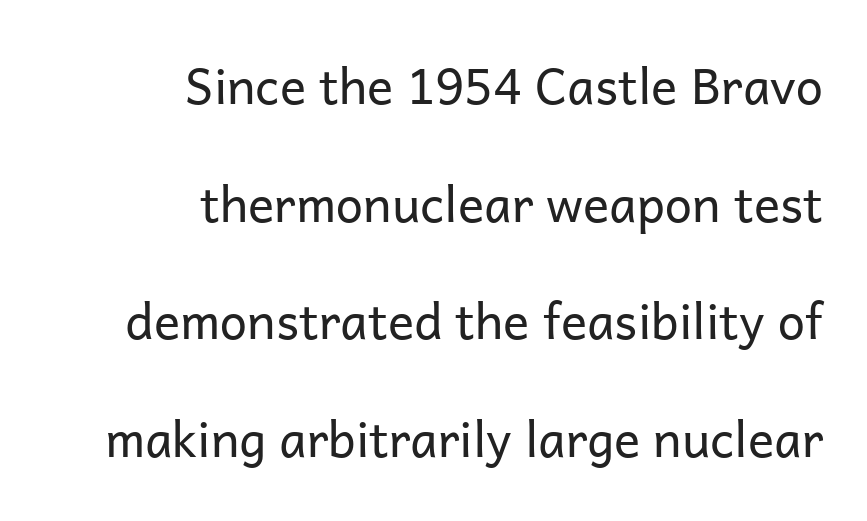
Q: Is the text bold? A: No.
Q: Is the text italic (slanted)? A: No, it is upright.
Q: Is the typeface a serif or a sans-serif typeface? A: Sans-serif.
Q: Is the text underlined? A: No.
Q: How is the paragraph aligned? A: Right-aligned.
Q: Is the spacing between letters normal or unusually wide? A: Normal.
Q: Is the spacing between lines tight, normal or loose? A: Loose.
Q: Width (condensed, normal, or wide)? A: Normal.
Q: Stroke contrast? A: Low.
Q: x-height? A: Medium.
Q: Monospaced? A: No.
